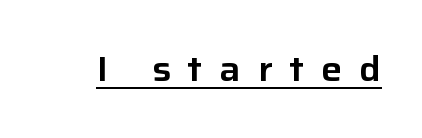
Spacing between characters has been opened up far beyond the box default. The lettering is marked with a stroke running underneath it. Looks like regular typesetting: each glyph gets only the width it needs. Vertical strokes here are truly vertical. Serif or sans? Sans — the stroke terminals are bare.
